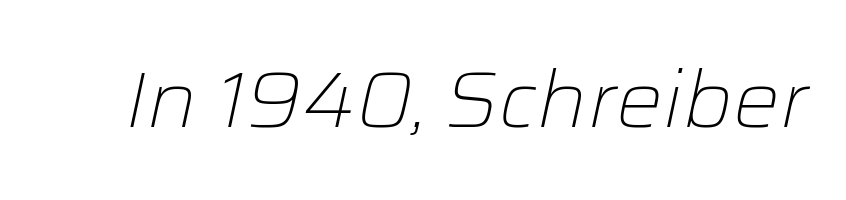
The image shows 78 px light type, italic (leaning right); set normal letter spacing, not underlined; low stroke contrast and a medium x-height.
